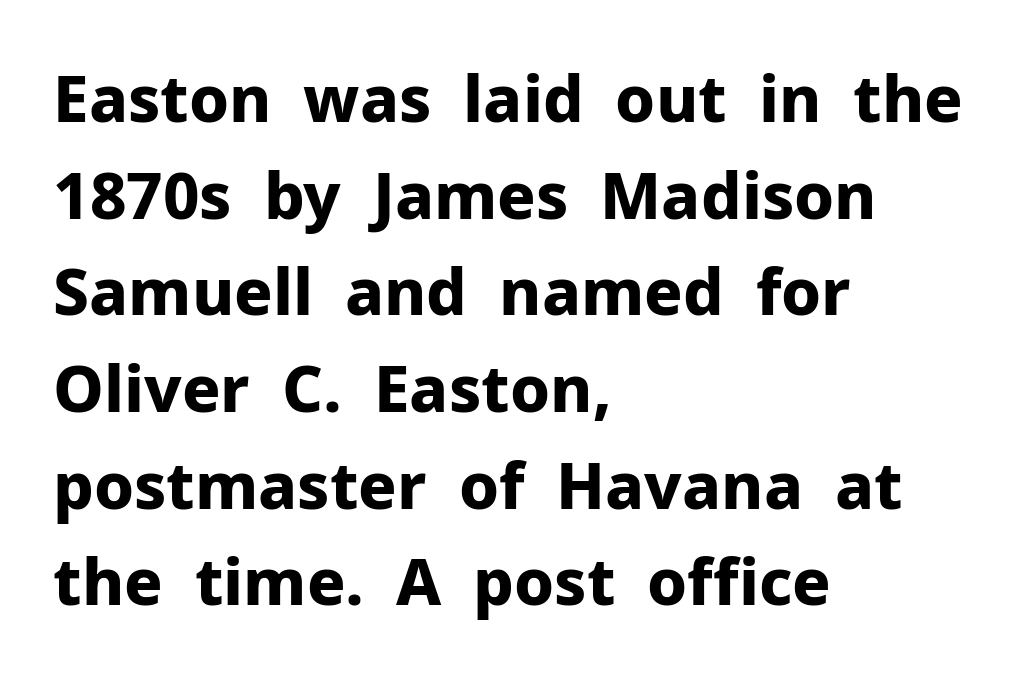
Which margin do the lines hug? The left one — the right edge is uneven. This rendering features lettering with no underline. Do the characters align in a grid? No, the font is proportional. The face used here has the dense, thick strokes of a bold.
